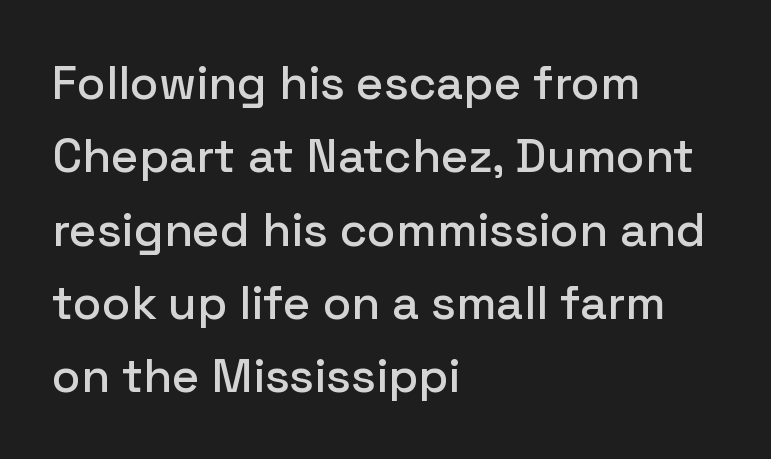
The image shows 47 px sans-serif type, upright; set left-aligned, normal line spacing (1.56x), normal letter spacing, not underlined; low stroke contrast and a medium x-height.
